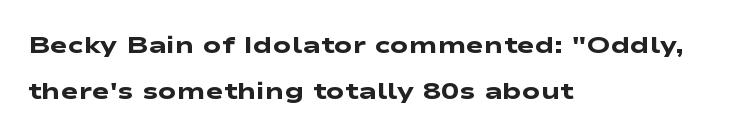
The image shows 24 px bold type; set left-aligned, loose line spacing (1.91x), normal letter spacing, not underlined.
